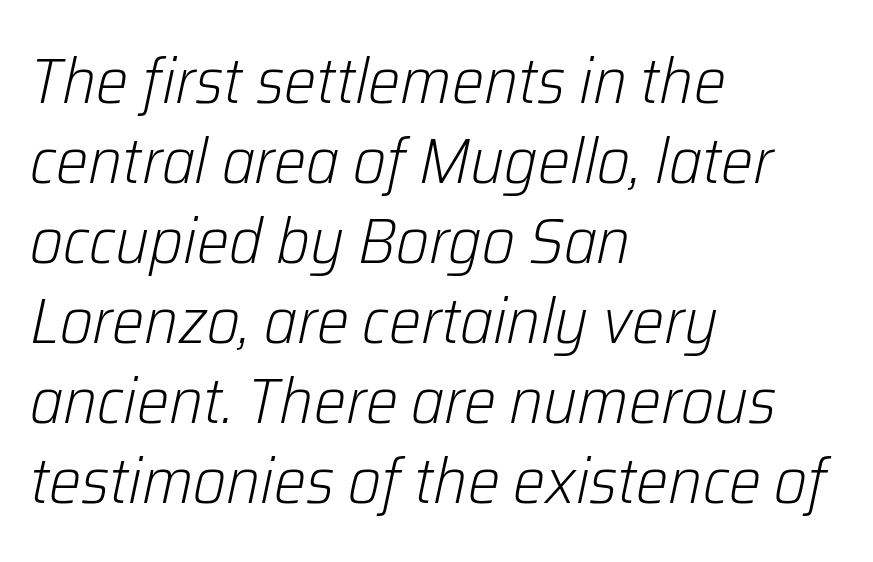
The image shows 64 px light type, italic (leaning right); set left-aligned, normal line spacing (1.25x), normal letter spacing, not underlined; low stroke contrast and a medium x-height.
